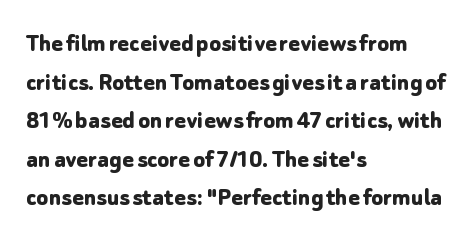
Q: Is the text bold? A: Yes.
Q: Is the text italic (slanted)? A: No, it is upright.
Q: Is the text underlined? A: No.
Q: How is the paragraph aligned? A: Left-aligned.
Q: Is the spacing between letters normal or unusually wide? A: Normal.
Q: Is the spacing between lines tight, normal or loose? A: Normal.
